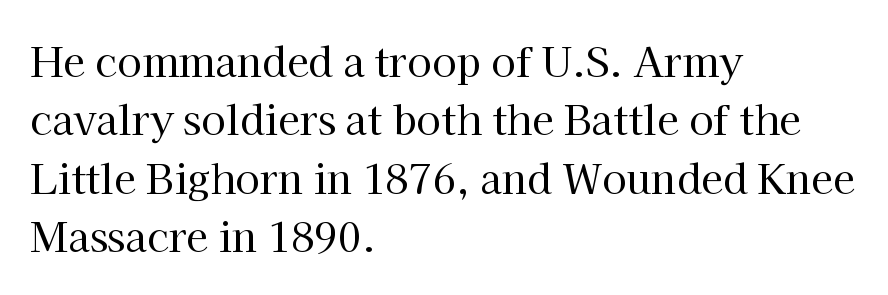
The image shows 40 px regular-weight serif type, upright; set left-aligned, normal line spacing (1.46x), normal letter spacing, not underlined; high stroke contrast and a medium x-height.
